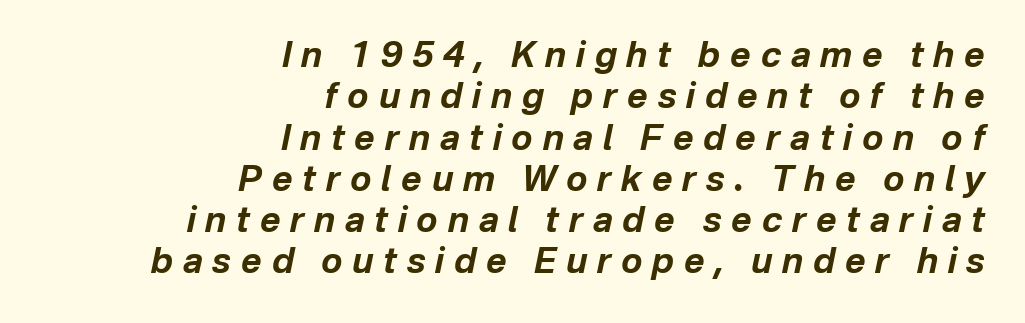
Q: Is the text bold? A: Yes.
Q: Is the text italic (slanted)? A: Yes, it leans right by about 12 degrees.
Q: Is the text underlined? A: No.
Q: How is the paragraph aligned? A: Right-aligned.
Q: Is the spacing between letters normal or unusually wide? A: Unusually wide.
Q: Width (condensed, normal, or wide)? A: Normal.
Q: Stroke contrast? A: Low.
Q: x-height? A: Medium.
Q: Monospaced? A: No.
